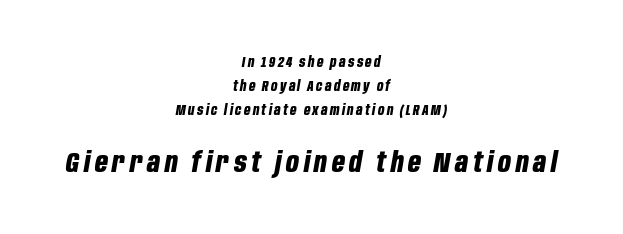
The lines in this sample share a center point and differ in where they start and stop. Notice how descenders clear the ascenders below comfortably — that's standard leading. Tall strokes in this sample are angled rather than plumb. Quick note: underline off. This sample has the flowing, uneven cadence of proportional lettering.
